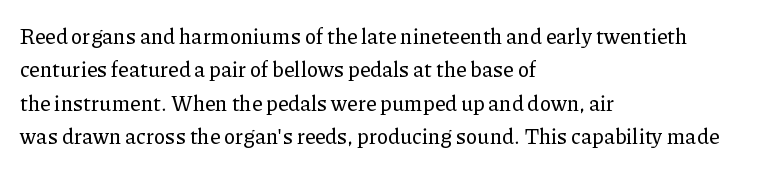
Nobody drew a line under any word here. A student would call this left alignment; a typographer would say flush left, rag right. Rendered with straight, roman letterforms. In terms of leading, this rendering sits right in the middle. Characters follow at the spacing the type designer built in.
